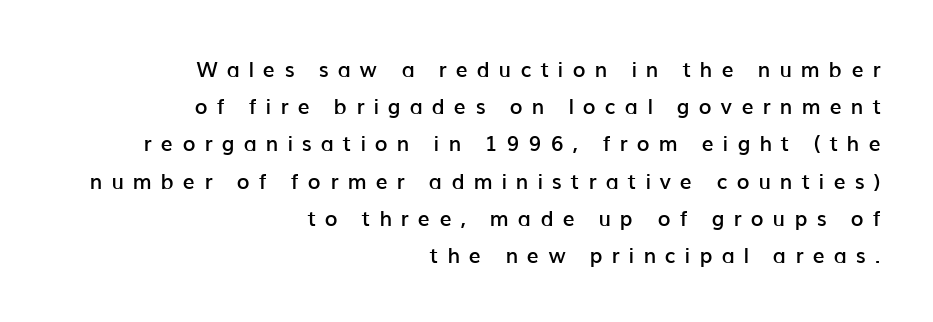
The specimen reads as upright at a glance. Right-aligned paragraph, ragged on the left. The space directly below the letters is spotless. The type is letterspaced generously, with wide tracking.
